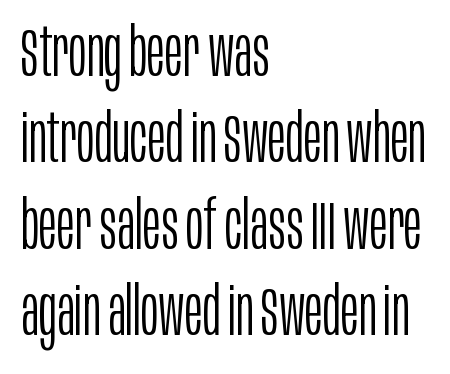
Q: Is the text bold? A: No.
Q: Is the text italic (slanted)? A: No, it is upright.
Q: Is the typeface a serif or a sans-serif typeface? A: Sans-serif.
Q: Is the text underlined? A: No.
Q: How is the paragraph aligned? A: Left-aligned.
Q: Is the spacing between letters normal or unusually wide? A: Normal.
Q: Is the spacing between lines tight, normal or loose? A: Normal.
Q: Width (condensed, normal, or wide)? A: Condensed.
Q: Stroke contrast? A: Low.
Q: x-height? A: Large.
Q: Monospaced? A: No.
